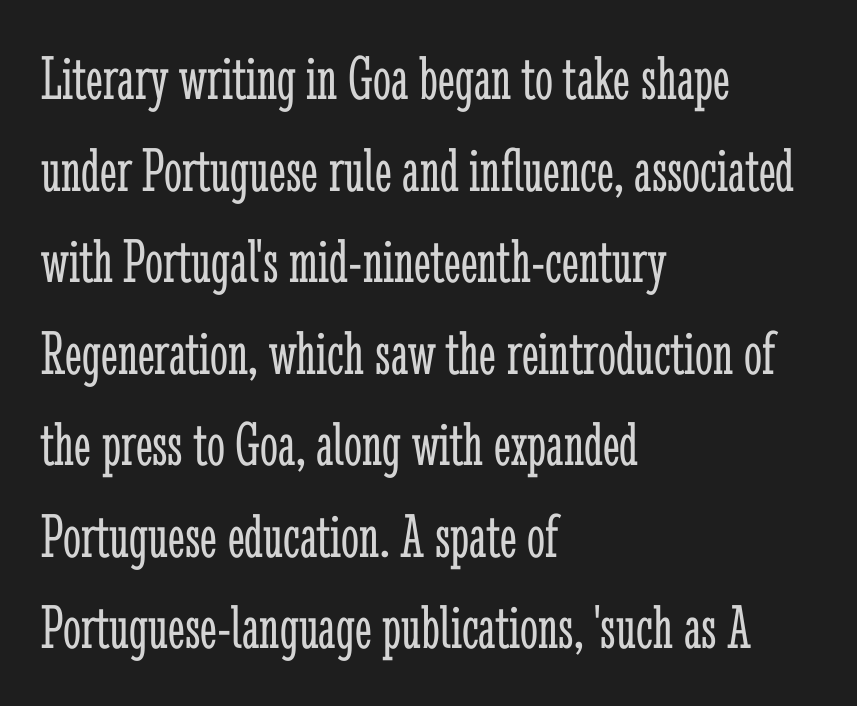
The image shows 64 px light, condensed serif type, upright; set left-aligned, normal line spacing (1.43x), normal letter spacing, not underlined; low stroke contrast and a medium x-height.
